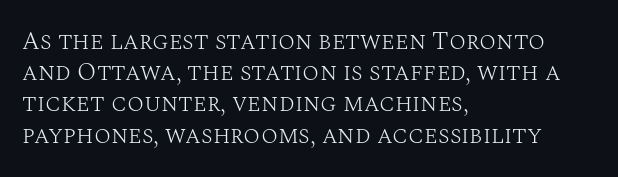
{"italic": "no", "bold": "no", "underline": "no", "align": "left", "line_spacing": "normal", "line_spacing_ratio": 1.25, "letter_spacing": "normal", "letter_spacing_em": 0.0, "glyph_px": 25}
